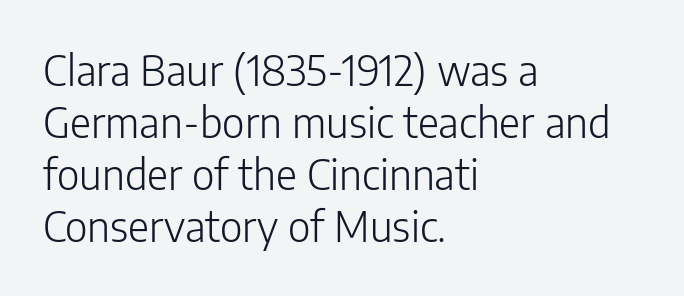
A light-to-regular cut is what we see here. Regular leading. Notice how the stems are strictly vertical — no italics here. This rendering leaves character spacing at its baseline value. Lines of text with bare space underneath. The passage shown is typeset with a sans-serif family.
